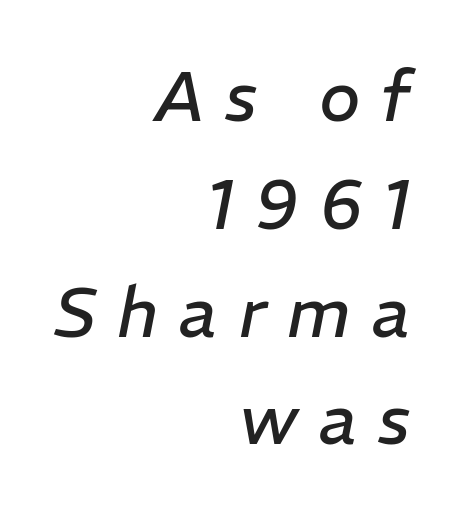
{"italic": "yes", "lean": "right", "slant_degrees": 11, "bold": "no", "weight": "regular", "width": "normal", "stroke_contrast": "low", "x_height": "medium", "monospaced": "no", "underline": "no", "align": "right", "line_spacing": "normal", "line_spacing_ratio": 1.54, "letter_spacing": "wide", "letter_spacing_em": 0.3, "glyph_px": 70}
